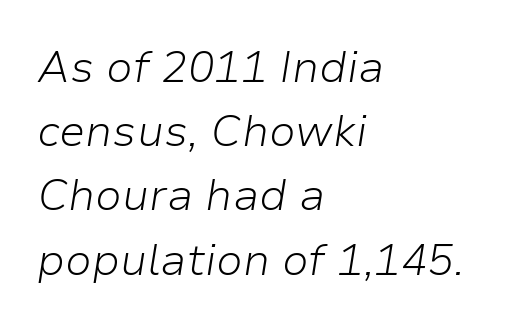
Q: Is the text bold? A: No.
Q: Is the text italic (slanted)? A: Yes, it leans right by about 9 degrees.
Q: Is the text underlined? A: No.
Q: How is the paragraph aligned? A: Left-aligned.
Q: Is the spacing between letters normal or unusually wide? A: Normal.
Q: Is the spacing between lines tight, normal or loose? A: Normal.
Q: Width (condensed, normal, or wide)? A: Normal.
Q: Stroke contrast? A: Low.
Q: x-height? A: Medium.
Q: Monospaced? A: No.
